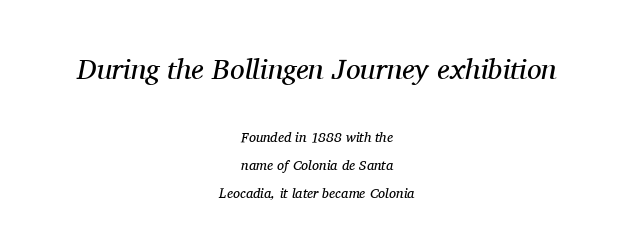
{"serif": "yes", "italic": "yes", "lean": "right", "slant_degrees": 11, "bold": "no", "weight": "regular", "width": "normal", "stroke_contrast": "medium", "x_height": "medium", "monospaced": "no", "underline": "no", "align": "center", "line_spacing": "loose", "line_spacing_ratio": 2.0, "letter_spacing": "normal", "letter_spacing_em": 0.0, "larger_block": "first", "size_ratio": 2.07, "glyph_px": 29}
